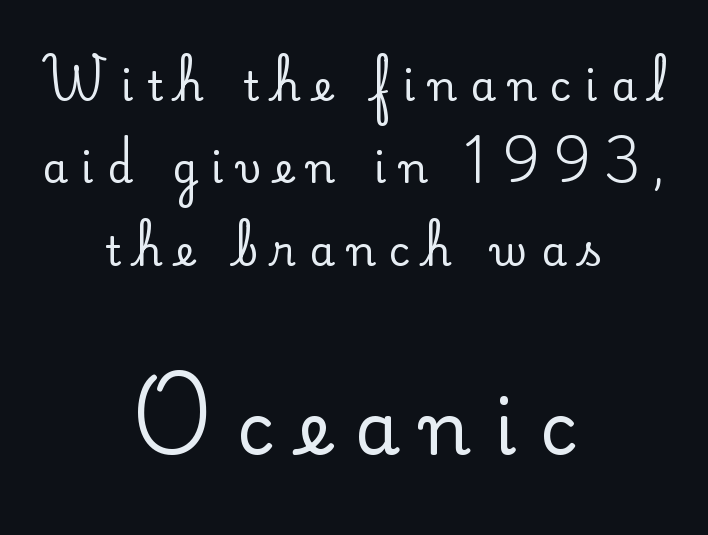
Q: Is the text italic (slanted)? A: No, it is upright.
Q: Is the typeface a serif or a sans-serif typeface? A: Serif.
Q: Is the text underlined? A: No.
Q: How is the paragraph aligned? A: Centered.
Q: Is the spacing between letters normal or unusually wide? A: Unusually wide.
Q: Is the spacing between lines tight, normal or loose? A: Loose.
Q: Which block of text is set in a larger size, the first (top) or the second (bottom)? A: The second (bottom) one.
Q: Width (condensed, normal, or wide)? A: Normal.
Q: Stroke contrast? A: Low.
Q: x-height? A: Small.
Q: Monospaced? A: No.
